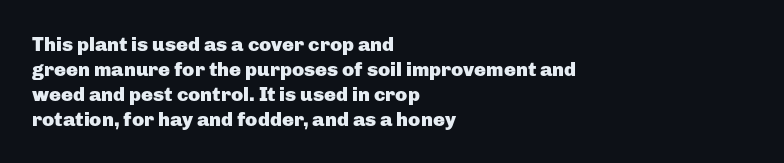
The image shows 20 px bold type, upright; set left-aligned, normal line spacing (1.25x), normal letter spacing, not underlined.
